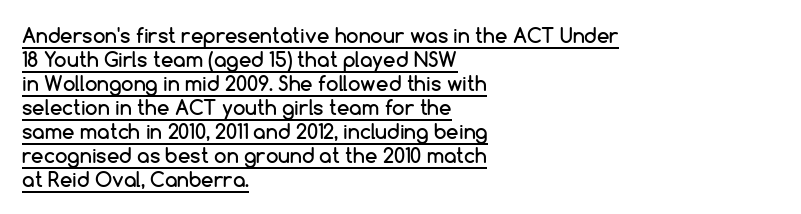
The image shows 20 px text type, upright; set left-aligned, line spacing 1.2x, normal letter spacing, underlined.
